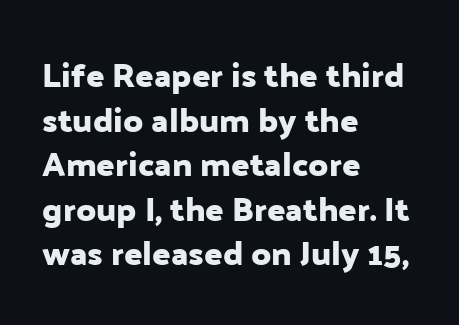
{"serif": "no", "italic": "no", "width": "normal", "stroke_contrast": "low", "x_height": "medium", "monospaced": "no", "underline": "no", "align": "left", "line_spacing": "normal", "line_spacing_ratio": 1.31, "letter_spacing": "normal", "letter_spacing_em": 0.0, "glyph_px": 34}
